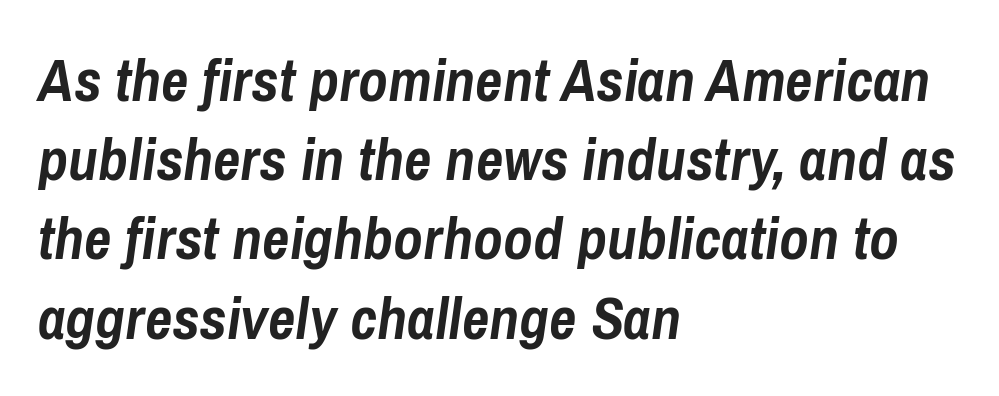
{"italic": "yes", "lean": "right", "slant_degrees": 8, "bold": "yes", "weight": "semibold", "width": "condensed", "stroke_contrast": "low", "x_height": "medium", "monospaced": "no", "underline": "no", "align": "left", "line_spacing": "normal", "line_spacing_ratio": 1.32, "letter_spacing": "normal", "letter_spacing_em": 0.0, "glyph_px": 60}
